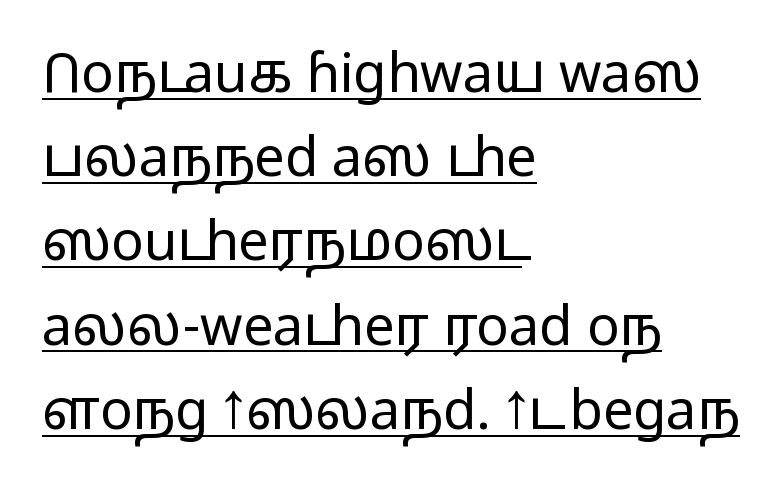
Q: Is the text bold? A: No.
Q: Is the text italic (slanted)? A: No, it is upright.
Q: Is the typeface a serif or a sans-serif typeface? A: Sans-serif.
Q: Is the text underlined? A: Yes.
Q: How is the paragraph aligned? A: Left-aligned.
Q: Is the spacing between letters normal or unusually wide? A: Normal.
Q: Is the spacing between lines tight, normal or loose? A: Normal.
Q: Width (condensed, normal, or wide)? A: Wide.
Q: Stroke contrast? A: Low.
Q: x-height? A: Medium.
Q: Monospaced? A: No.
